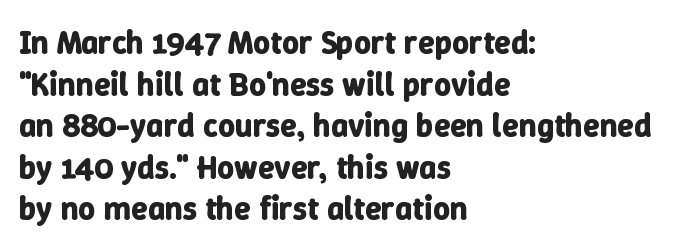
Here the designer chose a conventional face with non-uniform glyph widths. Ascenders rise straight up at ninety degrees. The space beneath each line is pristine and unruled. Does the weight exceed regular? Yes, all the way to bold. Each word holds together tightly as a unit, with standard inter-letter gaps. Baseline-to-baseline distance is the conventional proportion of letter height.
